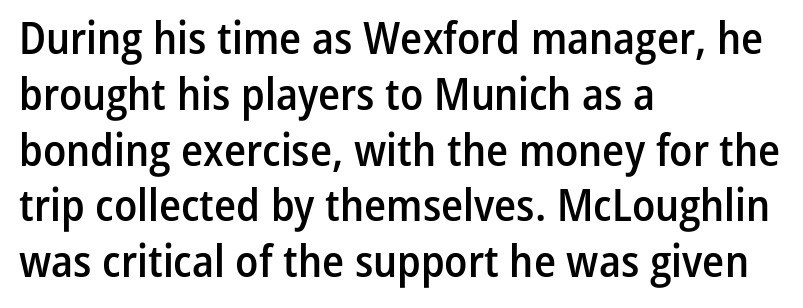
{"serif": "no", "italic": "no", "bold": "semi", "weight": "semibold", "width": "condensed", "stroke_contrast": "low", "x_height": "medium", "monospaced": "no", "underline": "no", "align": "left", "line_spacing_ratio": 1.24, "letter_spacing": "normal", "letter_spacing_em": 0.0, "glyph_px": 45}
